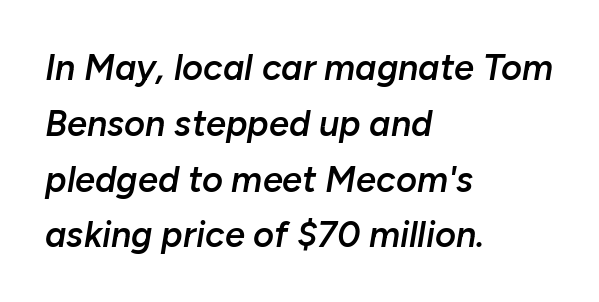
Q: Is the text bold? A: Semi-bold.
Q: Is the text italic (slanted)? A: Yes, it leans right by about 10 degrees.
Q: Is the text underlined? A: No.
Q: How is the paragraph aligned? A: Left-aligned.
Q: Is the spacing between letters normal or unusually wide? A: Normal.
Q: Is the spacing between lines tight, normal or loose? A: Normal.
Q: Width (condensed, normal, or wide)? A: Normal.
Q: Stroke contrast? A: Low.
Q: x-height? A: Medium.
Q: Monospaced? A: No.
